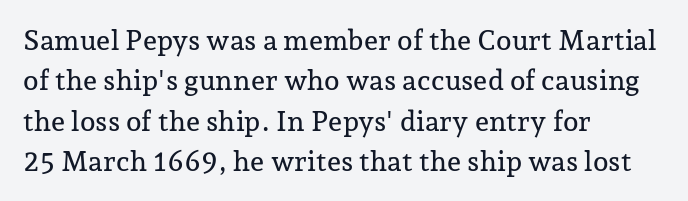
{"serif": "yes", "italic": "no", "width": "normal", "stroke_contrast": "low", "x_height": "medium", "monospaced": "no", "underline": "no", "align": "left", "line_spacing": "normal", "line_spacing_ratio": 1.44, "letter_spacing": "normal", "letter_spacing_em": 0.0, "glyph_px": 28}
